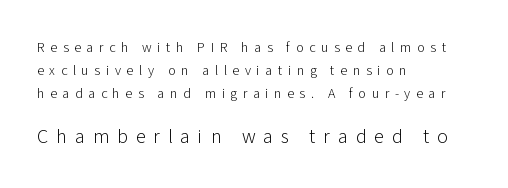
{"italic": "no", "bold": "no", "underline": "no", "align": "left", "line_spacing": "normal", "line_spacing_ratio": 1.64, "letter_spacing": "wide", "letter_spacing_em": 0.4, "larger_block": "second", "size_ratio": 1.43, "glyph_px": 20}
